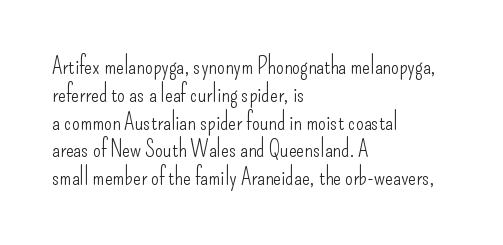
Italic: no, the glyphs are upright roman. Typeset ragged right — the left edge is the straight one. The gaps between neighbouring characters are ordinary and unremarkable. No letter is thick-stroked: the sample isn't bold. Lines of text with bare space underneath.
